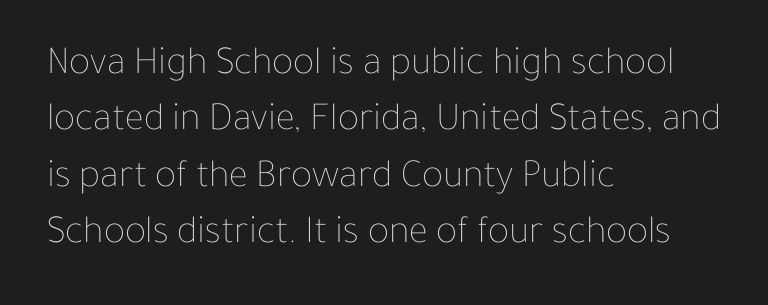
Q: Is the text bold? A: No.
Q: Is the text italic (slanted)? A: No, it is upright.
Q: Is the text underlined? A: No.
Q: How is the paragraph aligned? A: Left-aligned.
Q: Is the spacing between letters normal or unusually wide? A: Normal.
Q: Is the spacing between lines tight, normal or loose? A: Normal.
Q: Width (condensed, normal, or wide)? A: Normal.
Q: Stroke contrast? A: Low.
Q: x-height? A: Medium.
Q: Monospaced? A: No.
